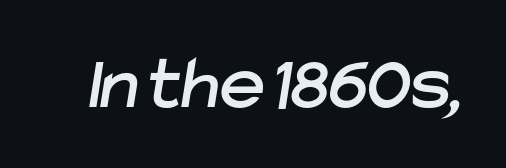
The image shows 77 px sans-serif type; set normal letter spacing, not underlined; low stroke contrast and a medium x-height.
